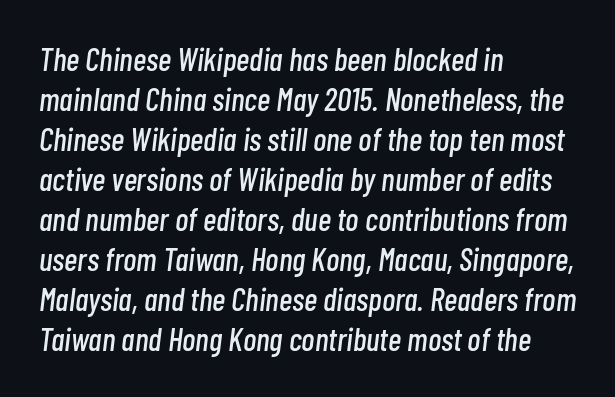
Q: Is the text italic (slanted)? A: Yes, it leans right by about 7 degrees.
Q: Is the text underlined? A: No.
Q: How is the paragraph aligned? A: Left-aligned.
Q: Is the spacing between letters normal or unusually wide? A: Normal.
Q: Is the spacing between lines tight, normal or loose? A: Normal.
Q: Width (condensed, normal, or wide)? A: Condensed.
Q: Stroke contrast? A: Low.
Q: x-height? A: Medium.
Q: Monospaced? A: No.
